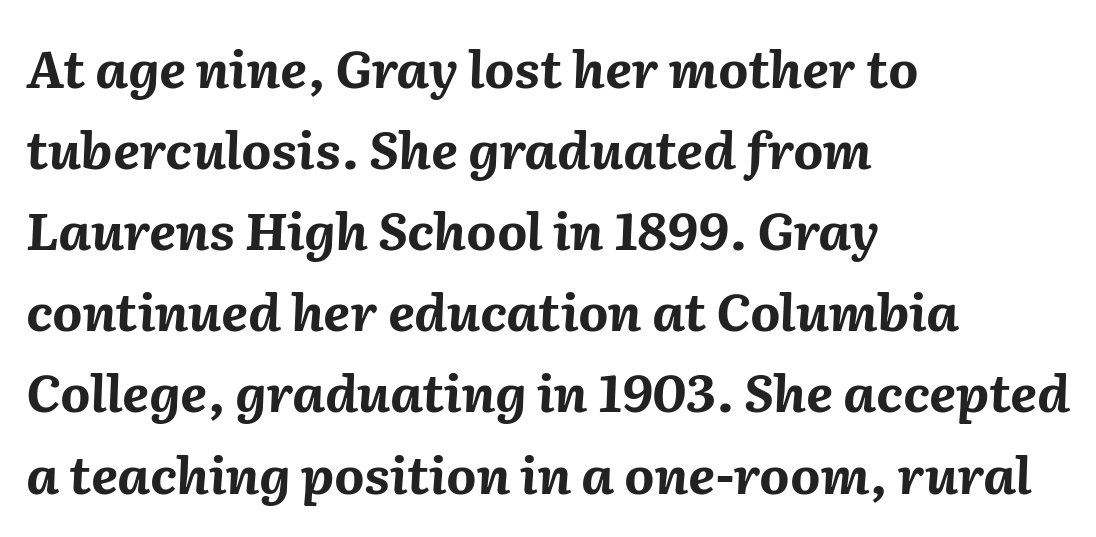
Q: Is the text bold? A: Yes.
Q: Is the text italic (slanted)? A: Yes, it leans right by about 2 degrees.
Q: Is the text underlined? A: No.
Q: How is the paragraph aligned? A: Left-aligned.
Q: Is the spacing between letters normal or unusually wide? A: Normal.
Q: Is the spacing between lines tight, normal or loose? A: Normal.
Q: Width (condensed, normal, or wide)? A: Normal.
Q: Stroke contrast? A: Medium.
Q: x-height? A: Medium.
Q: Monospaced? A: No.
